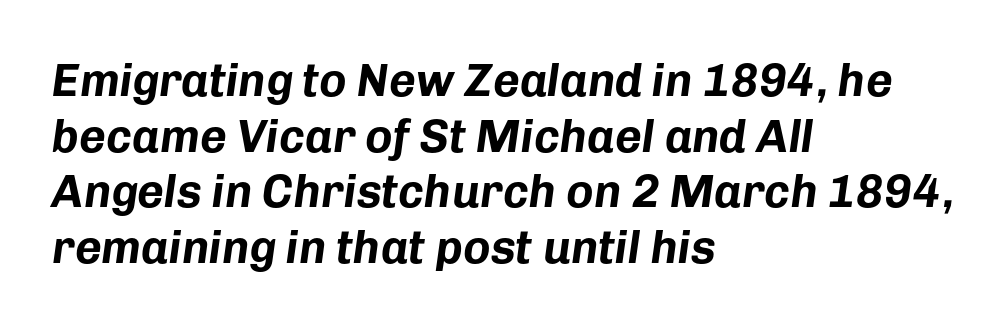
Q: Is the text bold? A: Yes.
Q: Is the text italic (slanted)? A: Yes, it leans right by about 8 degrees.
Q: Is the text underlined? A: No.
Q: How is the paragraph aligned? A: Left-aligned.
Q: Is the spacing between letters normal or unusually wide? A: Normal.
Q: Width (condensed, normal, or wide)? A: Normal.
Q: Stroke contrast? A: Low.
Q: x-height? A: Medium.
Q: Monospaced? A: No.
